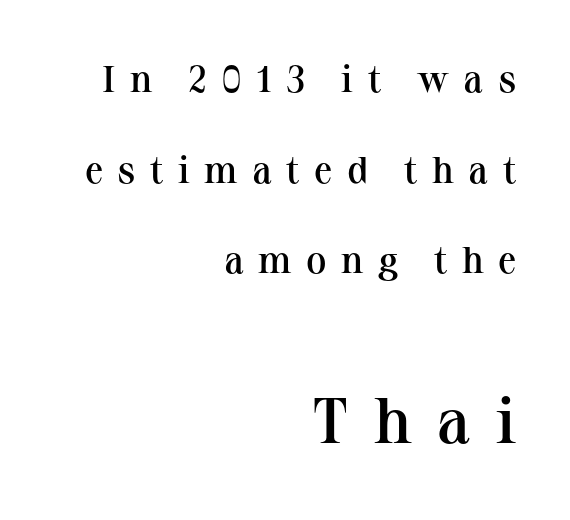
{"serif": "yes", "italic": "no", "bold": "semi", "weight": "semibold", "width": "normal", "stroke_contrast": "medium", "x_height": "medium", "monospaced": "no", "underline": "no", "align": "right", "line_spacing": "loose", "line_spacing_ratio": 2.45, "letter_spacing": "wide", "letter_spacing_em": 0.39, "larger_block": "second", "size_ratio": 1.73, "glyph_px": 64}
